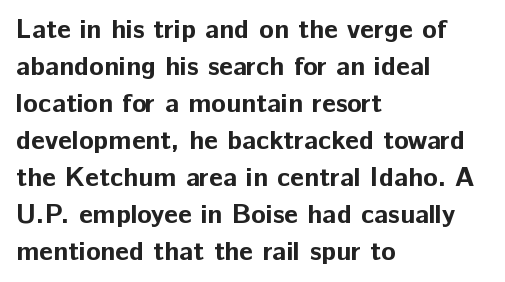
Every character sits straight up, as roman type does. Words appear dense and cohesive because spacing is normal. On the weight axis this lands at bold, roughly 700. In terms of leading, this rendering sits right in the middle.
